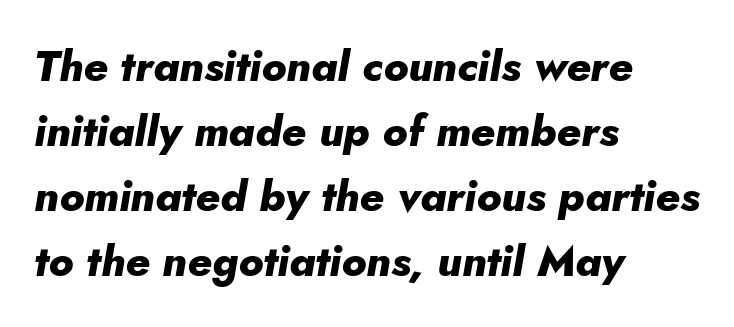
Character widths vary here, with narrow letters taking less room than wide ones. Each word holds together tightly as a unit, with standard inter-letter gaps. Leading matches the norm, producing a regular column. Every character sits at an angle, as italics do. Visually the block forms a straight wall on the left and a jagged coastline on the right. Summary of weight: heavy, a full bold.
